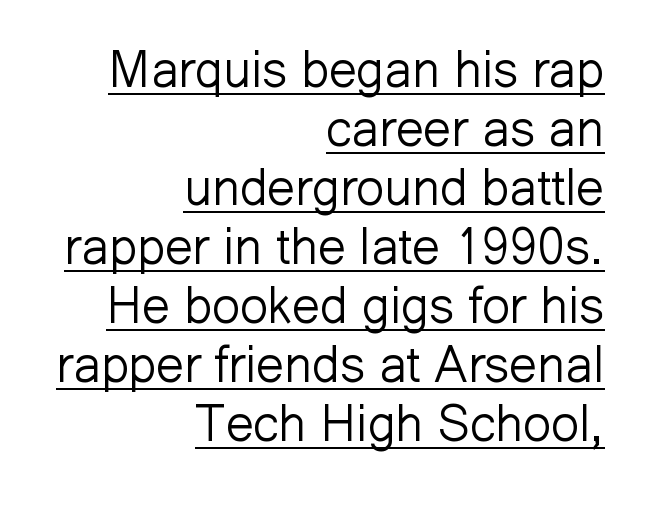
Q: Is the text bold? A: No.
Q: Is the text italic (slanted)? A: No, it is upright.
Q: Is the typeface a serif or a sans-serif typeface? A: Sans-serif.
Q: Is the text underlined? A: Yes.
Q: How is the paragraph aligned? A: Right-aligned.
Q: Is the spacing between letters normal or unusually wide? A: Normal.
Q: Width (condensed, normal, or wide)? A: Normal.
Q: Stroke contrast? A: Low.
Q: x-height? A: Medium.
Q: Monospaced? A: No.
